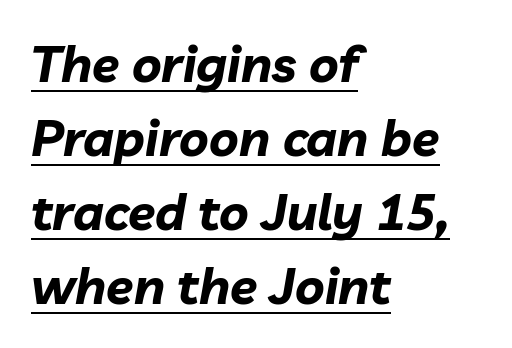
Q: Is the text bold? A: Yes.
Q: Is the text italic (slanted)? A: Yes, it leans right by about 10 degrees.
Q: Is the text underlined? A: Yes.
Q: How is the paragraph aligned? A: Left-aligned.
Q: Is the spacing between letters normal or unusually wide? A: Normal.
Q: Is the spacing between lines tight, normal or loose? A: Normal.
Q: Width (condensed, normal, or wide)? A: Normal.
Q: Stroke contrast? A: Low.
Q: x-height? A: Medium.
Q: Monospaced? A: No.
